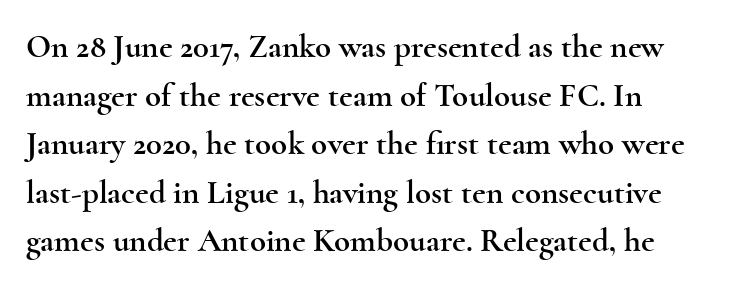
{"serif": "yes", "italic": "no", "width": "wide", "x_height": "small", "monospaced": "no", "underline": "no", "line_spacing": "normal", "line_spacing_ratio": 1.47, "letter_spacing": "normal", "letter_spacing_em": 0.0, "glyph_px": 33}
